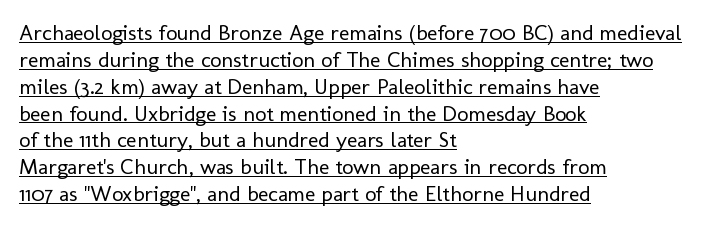
Q: Is the text bold? A: No.
Q: Is the text italic (slanted)? A: No, it is upright.
Q: Is the text underlined? A: Yes.
Q: How is the paragraph aligned? A: Left-aligned.
Q: Is the spacing between letters normal or unusually wide? A: Normal.
